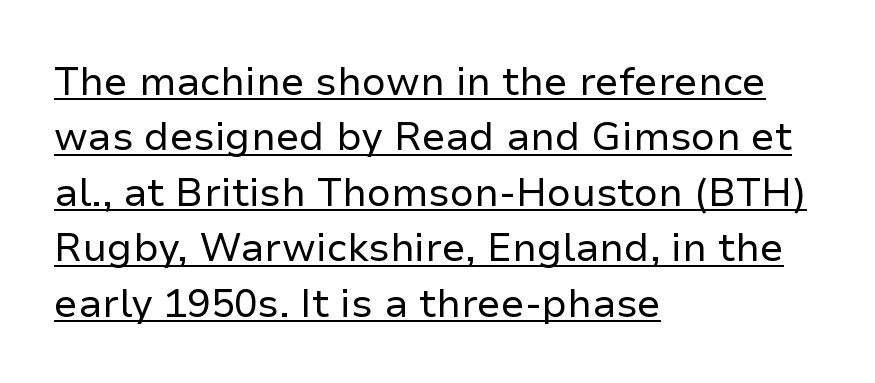
{"serif": "no", "italic": "no", "bold": "no", "weight": "regular", "width": "normal", "stroke_contrast": "low", "x_height": "medium", "monospaced": "no", "underline": "yes", "align": "left", "line_spacing": "normal", "line_spacing_ratio": 1.42, "letter_spacing": "normal", "letter_spacing_em": 0.0, "glyph_px": 39}
